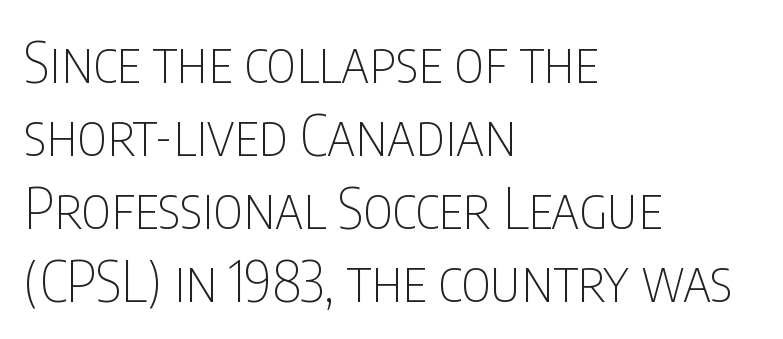
These lines are set flush left with a ragged right edge. Upright lettering throughout. The gap between lines stays unmarked. How are the letters spaced? Ordinarily, with no added tracking. Regarding leading, the lines here are spaced in the standard way.
